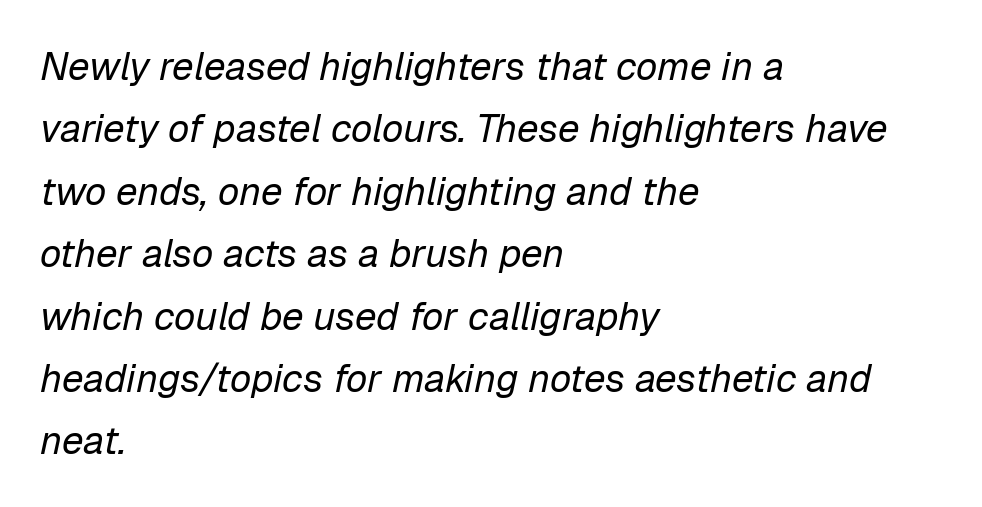
{"italic": "yes", "lean": "right", "slant_degrees": 12, "bold": "no", "weight": "regular", "width": "normal", "stroke_contrast": "low", "x_height": "medium", "monospaced": "no", "underline": "no", "align": "left", "line_spacing": "normal", "line_spacing_ratio": 1.6, "letter_spacing": "normal", "letter_spacing_em": 0.0, "glyph_px": 39}
